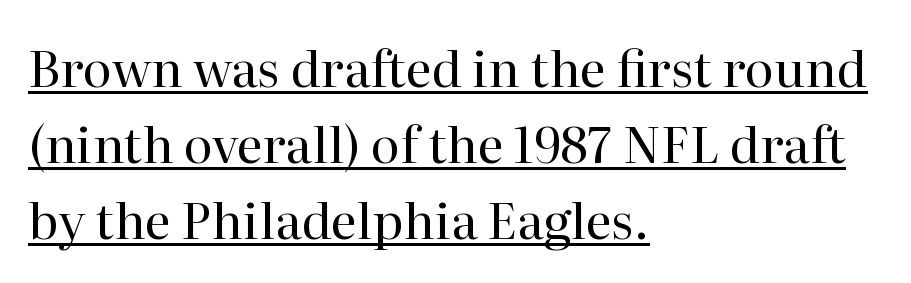
Nothing unusual about the tracking: characters are spaced as the font intends. What's the leading like? Ordinary, nothing unusual. Emphasis is given by a line drawn under the lettering. Is the stroke heavy? The answer is a plain regular-or-lighter. You can tell from the footed stems that serif type was used. Think of a printed novel: that variable character pitch is what you see here.
